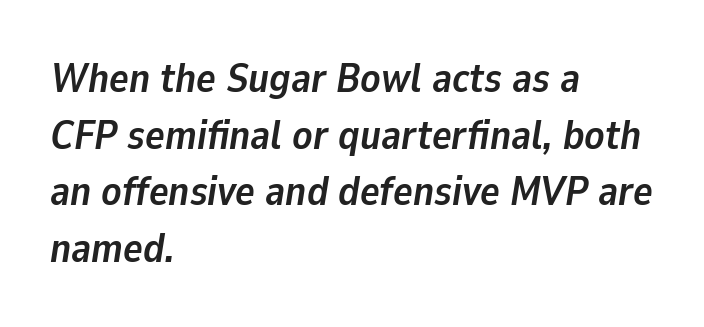
Q: Is the text bold? A: Yes.
Q: Is the text italic (slanted)? A: Yes, it leans right by about 9 degrees.
Q: Is the text underlined? A: No.
Q: How is the paragraph aligned? A: Left-aligned.
Q: Is the spacing between letters normal or unusually wide? A: Normal.
Q: Is the spacing between lines tight, normal or loose? A: Normal.
Q: Width (condensed, normal, or wide)? A: Normal.
Q: Stroke contrast? A: Low.
Q: x-height? A: Medium.
Q: Monospaced? A: No.
